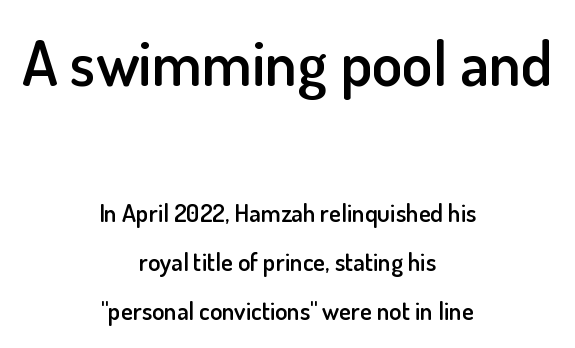
Q: Is the text bold? A: Semi-bold.
Q: Is the text italic (slanted)? A: No, it is upright.
Q: Is the typeface a serif or a sans-serif typeface? A: Sans-serif.
Q: Is the text underlined? A: No.
Q: How is the paragraph aligned? A: Centered.
Q: Is the spacing between letters normal or unusually wide? A: Normal.
Q: Is the spacing between lines tight, normal or loose? A: Loose.
Q: Which block of text is set in a larger size, the first (top) or the second (bottom)? A: The first (top) one.
Q: Width (condensed, normal, or wide)? A: Normal.
Q: Stroke contrast? A: Low.
Q: x-height? A: Small.
Q: Monospaced? A: No.
